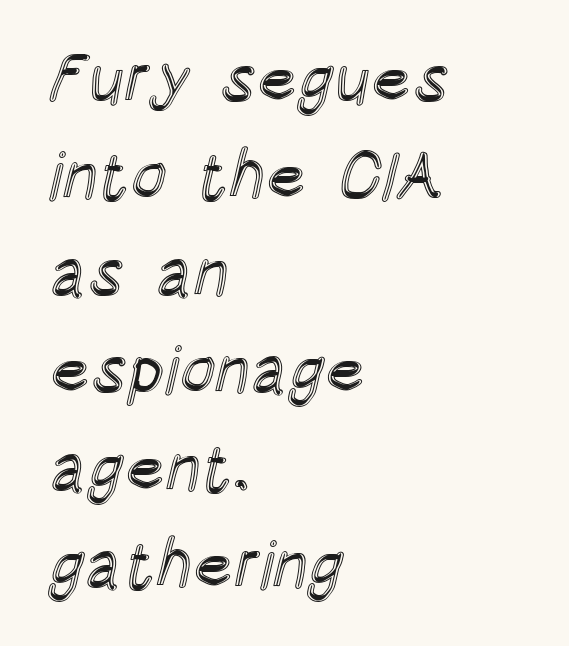
The image shows 67 px condensed type; set left-aligned, normal line spacing (1.45x), normal letter spacing, not underlined; a large x-height.
